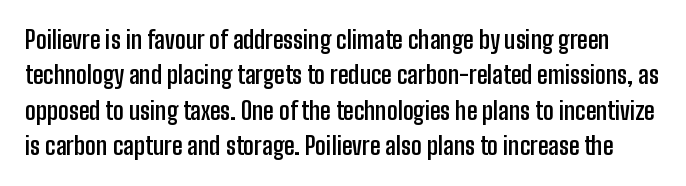
Q: Is the text bold? A: Yes.
Q: Is the text italic (slanted)? A: No, it is upright.
Q: Is the text underlined? A: No.
Q: Is the spacing between letters normal or unusually wide? A: Normal.
Q: Is the spacing between lines tight, normal or loose? A: Normal.
